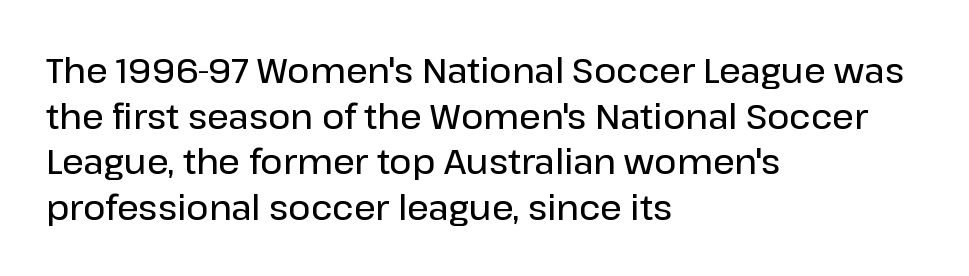
{"serif": "no", "italic": "no", "bold": "semi", "weight": "semibold", "width": "normal", "stroke_contrast": "low", "x_height": "medium", "monospaced": "no", "underline": "no", "align": "left", "line_spacing": "normal", "line_spacing_ratio": 1.34, "letter_spacing": "normal", "letter_spacing_em": 0.0, "glyph_px": 34}
